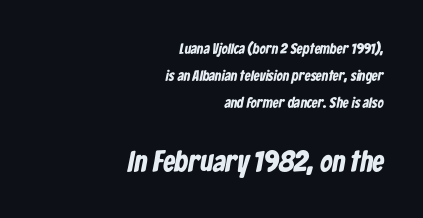
The image shows 30 px bold, condensed sans-serif type; set right-aligned, line spacing 1.79x, normal letter spacing, not underlined; the second (bottom) block is 2.0x larger; low stroke contrast and a medium x-height.
